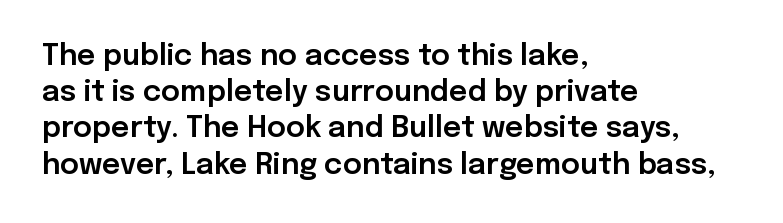
Q: Is the text italic (slanted)? A: No, it is upright.
Q: Is the typeface a serif or a sans-serif typeface? A: Sans-serif.
Q: Is the text underlined? A: No.
Q: How is the paragraph aligned? A: Left-aligned.
Q: Is the spacing between letters normal or unusually wide? A: Normal.
Q: Is the spacing between lines tight, normal or loose? A: Normal.
Q: Width (condensed, normal, or wide)? A: Normal.
Q: Stroke contrast? A: Low.
Q: x-height? A: Medium.
Q: Monospaced? A: No.
